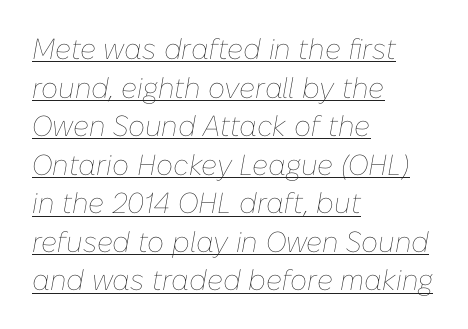
{"italic": "yes", "lean": "right", "slant_degrees": 10, "bold": "no", "weight": "thin", "width": "normal", "stroke_contrast": "low", "x_height": "medium", "monospaced": "no", "underline": "yes", "align": "left", "line_spacing": "normal", "line_spacing_ratio": 1.33, "letter_spacing": "normal", "letter_spacing_em": 0.0, "glyph_px": 29}
